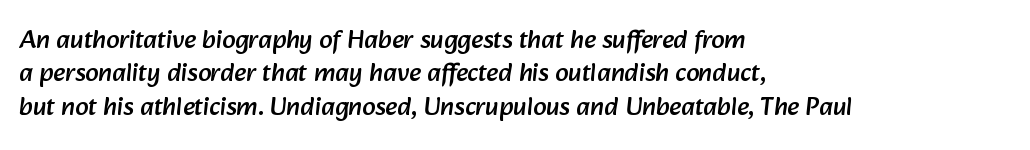
Q: Is the text underlined? A: No.
Q: How is the paragraph aligned? A: Left-aligned.
Q: Is the spacing between letters normal or unusually wide? A: Normal.
Q: Is the spacing between lines tight, normal or loose? A: Normal.
